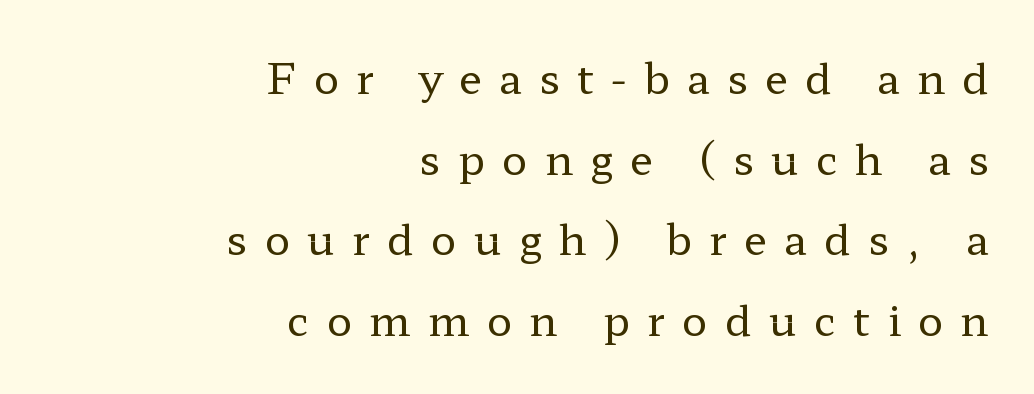
{"serif": "yes", "italic": "no", "bold": "no", "weight": "regular", "width": "wide", "stroke_contrast": "low", "x_height": "medium", "monospaced": "no", "underline": "no", "align": "right", "line_spacing": "loose", "line_spacing_ratio": 1.92, "letter_spacing": "wide", "letter_spacing_em": 0.41, "glyph_px": 42}
